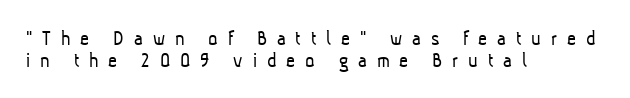
Q: Is the text bold? A: No.
Q: Is the text underlined? A: No.
Q: How is the paragraph aligned? A: Left-aligned.
Q: Is the spacing between letters normal or unusually wide? A: Unusually wide.
Q: Is the spacing between lines tight, normal or loose? A: Tight.
